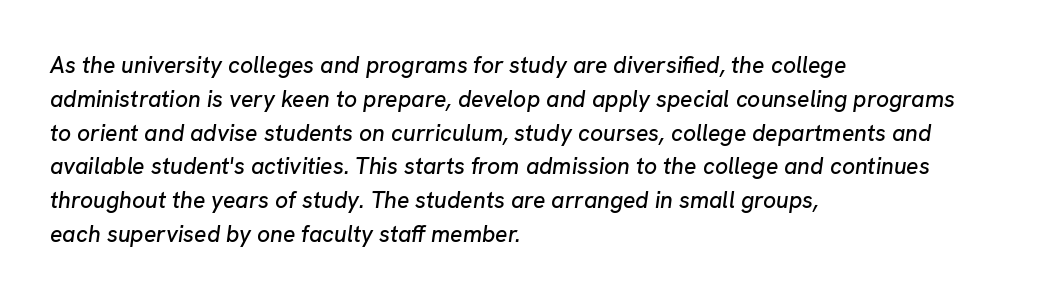
The image shows 23 px text type, italic (leaning right); set left-aligned, normal line spacing (1.47x), normal letter spacing, not underlined.
